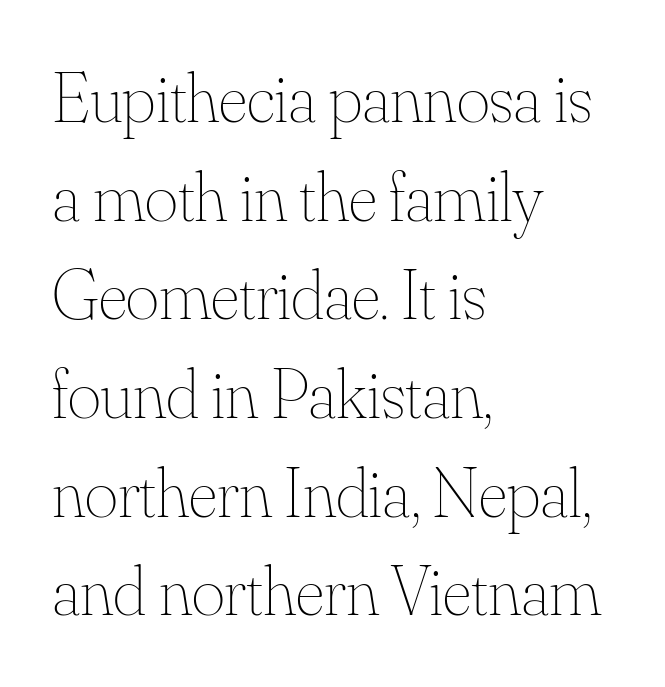
The image shows 71 px thin type, upright; set left-aligned, normal line spacing (1.39x), normal letter spacing, not underlined; medium stroke contrast and a small x-height.
